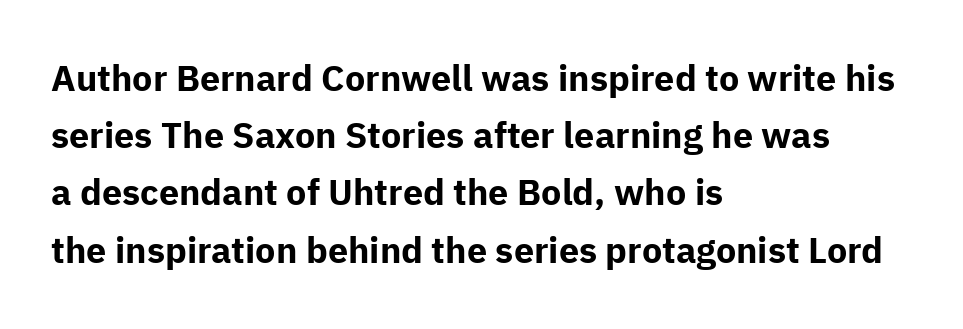
Q: Is the text bold? A: Yes.
Q: Is the text italic (slanted)? A: No, it is upright.
Q: Is the typeface a serif or a sans-serif typeface? A: Sans-serif.
Q: Is the text underlined? A: No.
Q: How is the paragraph aligned? A: Left-aligned.
Q: Is the spacing between letters normal or unusually wide? A: Normal.
Q: Is the spacing between lines tight, normal or loose? A: Normal.
Q: Width (condensed, normal, or wide)? A: Normal.
Q: Stroke contrast? A: Low.
Q: x-height? A: Medium.
Q: Monospaced? A: No.
